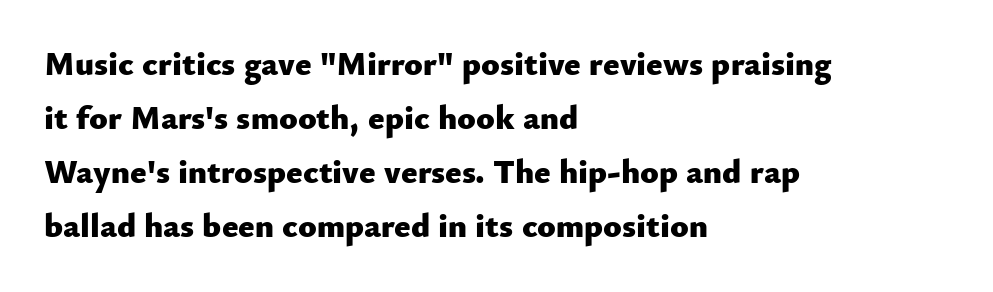
Q: Is the text bold? A: Yes.
Q: Is the text italic (slanted)? A: No, it is upright.
Q: Is the typeface a serif or a sans-serif typeface? A: Sans-serif.
Q: Is the text underlined? A: No.
Q: How is the paragraph aligned? A: Left-aligned.
Q: Is the spacing between letters normal or unusually wide? A: Normal.
Q: Is the spacing between lines tight, normal or loose? A: Normal.
Q: Width (condensed, normal, or wide)? A: Normal.
Q: Stroke contrast? A: Low.
Q: x-height? A: Small.
Q: Monospaced? A: No.
